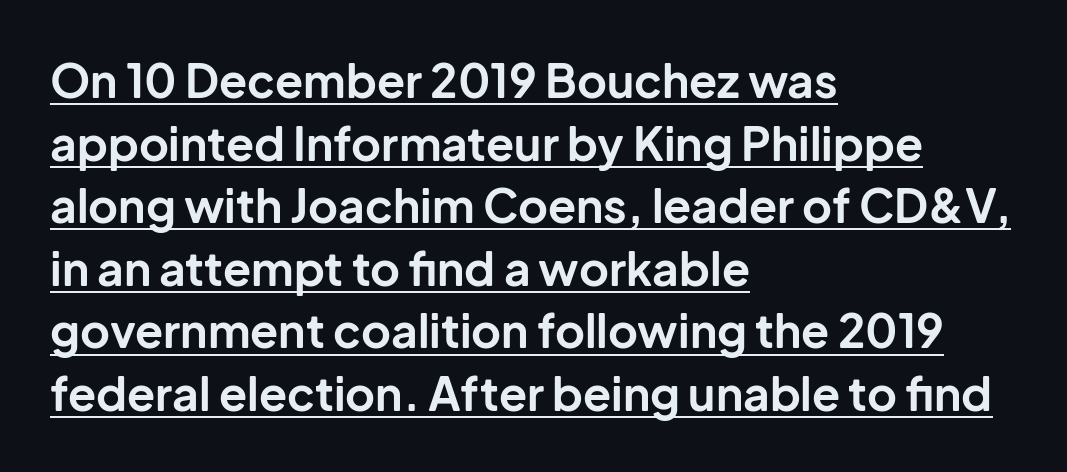
The image shows 46 px bold sans-serif type, upright; set left-aligned, normal line spacing (1.36x), normal letter spacing, underlined; low stroke contrast and a medium x-height.
